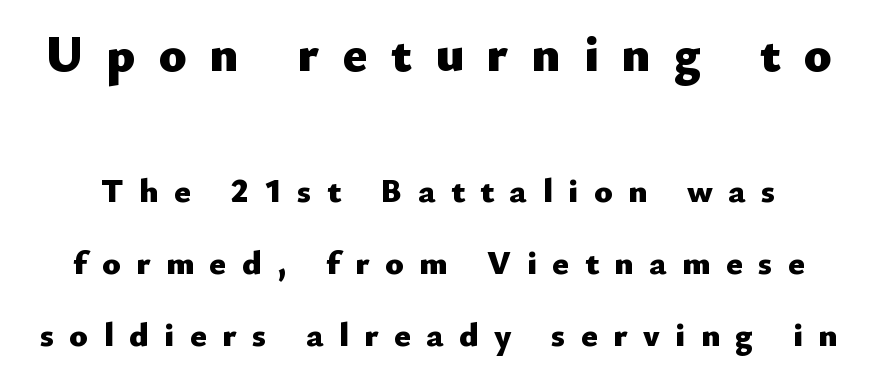
{"serif": "no", "italic": "no", "bold": "yes", "weight": "heavy", "width": "normal", "stroke_contrast": "low", "x_height": "small", "monospaced": "no", "underline": "no", "line_spacing": "loose", "line_spacing_ratio": 2.12, "letter_spacing": "wide", "letter_spacing_em": 0.46, "larger_block": "first", "size_ratio": 1.5, "glyph_px": 51}
